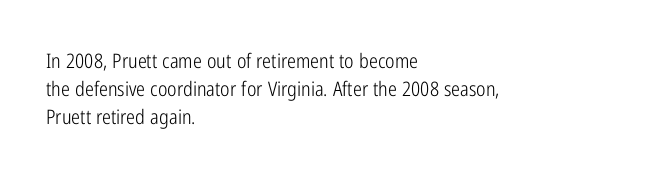
{"italic": "no", "bold": "no", "underline": "no", "align": "left", "line_spacing": "normal", "line_spacing_ratio": 1.39, "letter_spacing": "normal", "letter_spacing_em": 0.0, "glyph_px": 20}
